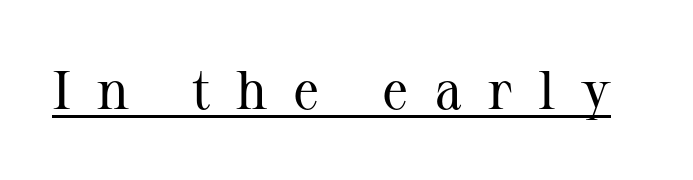
The image shows 55 px regular-weight serif type, upright; set unusually wide letter spacing (+0.47 em), underlined; medium stroke contrast and a medium x-height.
